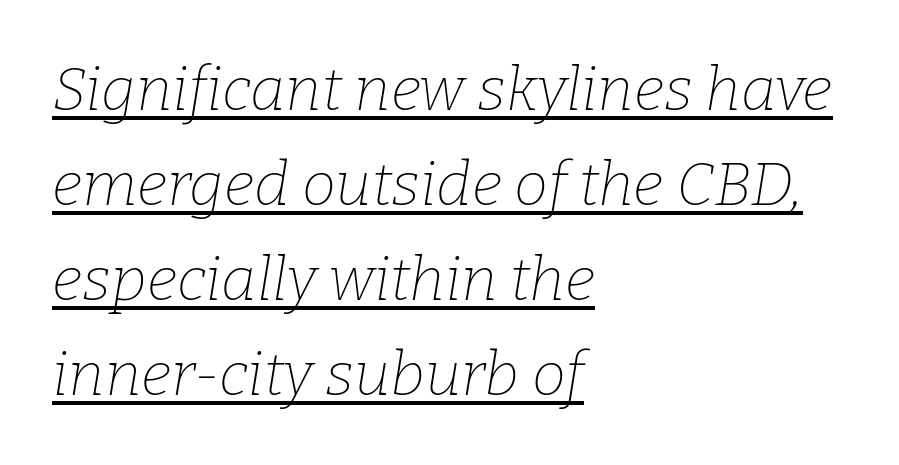
{"serif": "yes", "italic": "yes", "lean": "right", "slant_degrees": 9, "bold": "no", "weight": "thin", "width": "normal", "stroke_contrast": "low", "x_height": "medium", "monospaced": "no", "underline": "yes", "align": "left", "line_spacing": "normal", "line_spacing_ratio": 1.56, "letter_spacing": "normal", "letter_spacing_em": 0.0, "glyph_px": 61}
